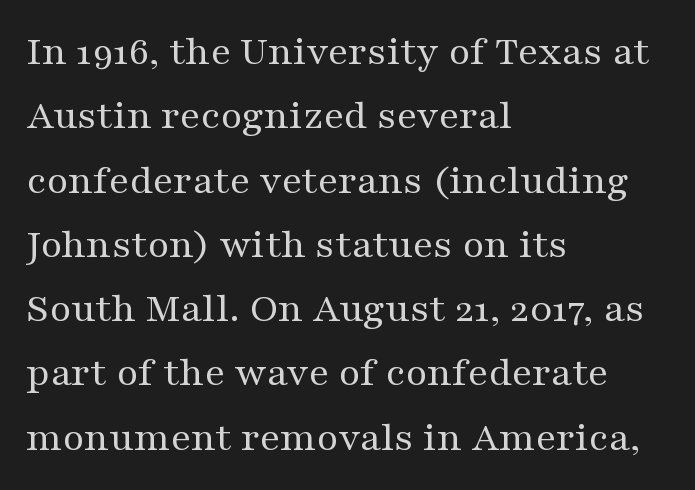
Q: Is the text bold? A: No.
Q: Is the text italic (slanted)? A: No, it is upright.
Q: Is the typeface a serif or a sans-serif typeface? A: Serif.
Q: Is the text underlined? A: No.
Q: How is the paragraph aligned? A: Left-aligned.
Q: Is the spacing between letters normal or unusually wide? A: Normal.
Q: Is the spacing between lines tight, normal or loose? A: Normal.
Q: Width (condensed, normal, or wide)? A: Wide.
Q: Stroke contrast? A: Medium.
Q: x-height? A: Medium.
Q: Monospaced? A: No.
